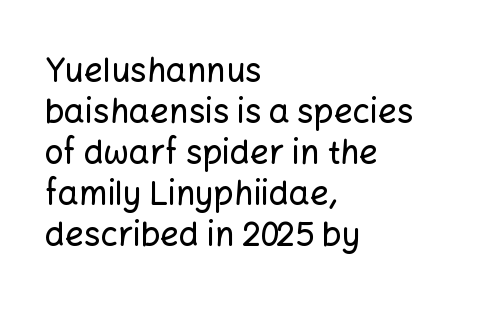
The glyphs in this specimen are sans serif. A typesetter would call this proportional, since set widths differ per character. Every character sits straight up, as roman type does. A student would call this left alignment; a typographer would say flush left, rag right.
